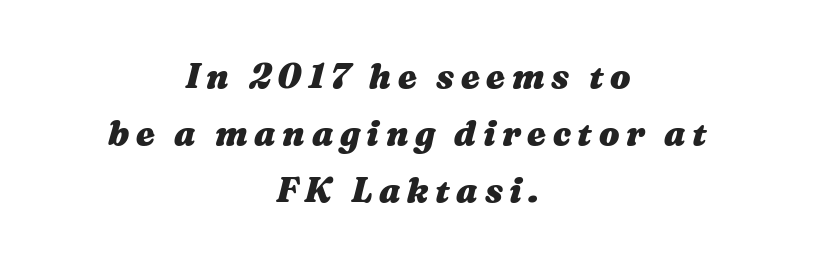
Tall strokes in this sample are angled rather than plumb. Beneath every word, the page is bare. These lines are rendered in a variable-pitch font. In terms of leading, this rendering sits right in the middle. The passage shown is emphatically bold.
